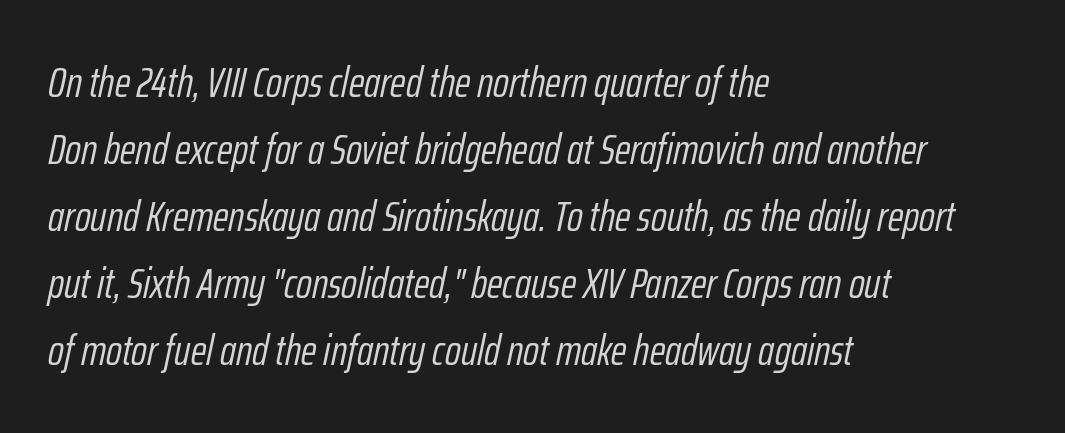
There is no visible air inserted between adjacent glyphs. Nobody drew a line under any word here. Bold? No — there's no thickening of the strokes. The face used here is proportionally spaced, like ordinary book or web type. Slanted lettering throughout. Students, observe: this is what conventionally led text looks like.
